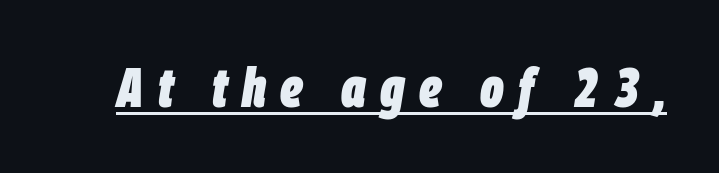
{"italic": "yes", "lean": "right", "slant_degrees": 9, "bold": "yes", "weight": "heavy", "width": "condensed", "stroke_contrast": "low", "x_height": "large", "monospaced": "no", "underline": "yes", "letter_spacing": "wide", "letter_spacing_em": 0.26, "glyph_px": 55}
